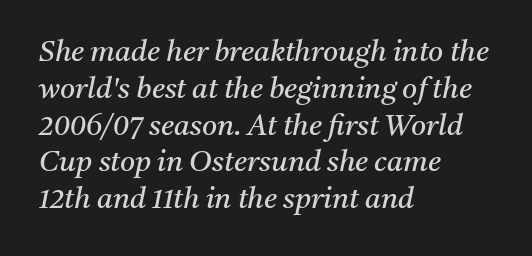
Q: Is the text bold? A: No.
Q: Is the text italic (slanted)? A: Yes, it leans right by about 11 degrees.
Q: Is the typeface a serif or a sans-serif typeface? A: Serif.
Q: Is the text underlined? A: No.
Q: How is the paragraph aligned? A: Left-aligned.
Q: Is the spacing between letters normal or unusually wide? A: Normal.
Q: Is the spacing between lines tight, normal or loose? A: Normal.
Q: Width (condensed, normal, or wide)? A: Normal.
Q: Stroke contrast? A: Medium.
Q: x-height? A: Medium.
Q: Monospaced? A: No.
